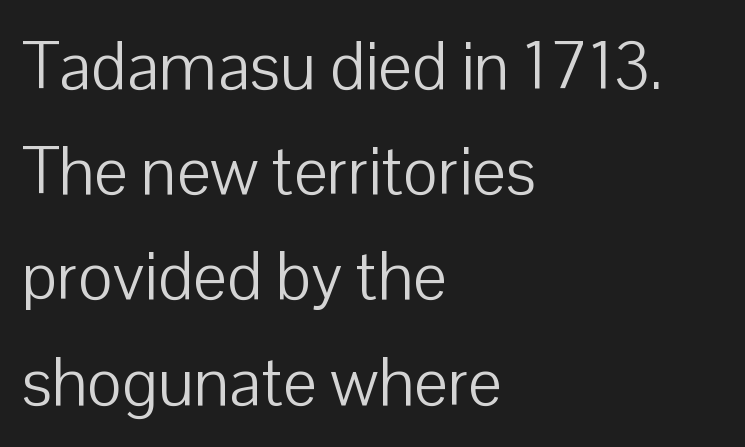
{"serif": "no", "italic": "no", "bold": "no", "weight": "light", "width": "normal", "stroke_contrast": "low", "x_height": "medium", "monospaced": "no", "underline": "no", "align": "left", "line_spacing": "normal", "line_spacing_ratio": 1.57, "letter_spacing": "normal", "letter_spacing_em": 0.0, "glyph_px": 67}
